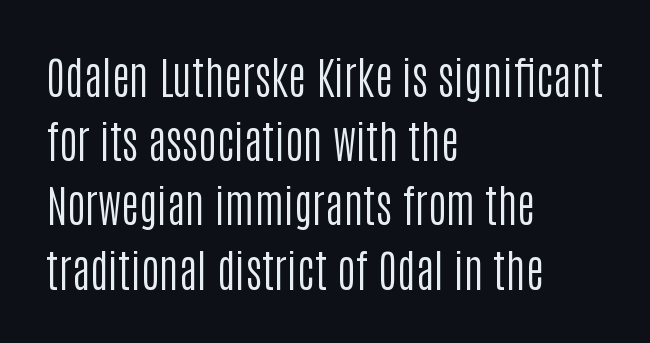
{"serif": "no", "italic": "no", "bold": "no", "weight": "regular", "width": "condensed", "stroke_contrast": "low", "x_height": "large", "monospaced": "no", "underline": "no", "align": "left", "line_spacing": "normal", "line_spacing_ratio": 1.46, "letter_spacing": "normal", "letter_spacing_em": 0.0, "glyph_px": 44}
